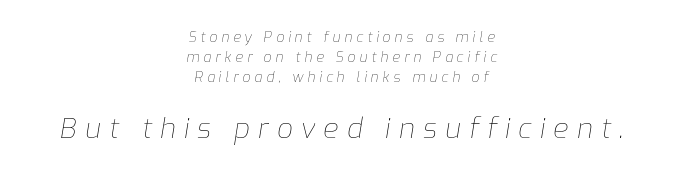
Q: Is the text bold? A: No.
Q: Is the text italic (slanted)? A: Yes, it leans right by about 9 degrees.
Q: Is the text underlined? A: No.
Q: How is the paragraph aligned? A: Centered.
Q: Is the spacing between letters normal or unusually wide? A: Unusually wide.
Q: Is the spacing between lines tight, normal or loose? A: Normal.
Q: Which block of text is set in a larger size, the first (top) or the second (bottom)? A: The second (bottom) one.
Q: Width (condensed, normal, or wide)? A: Normal.
Q: Stroke contrast? A: Low.
Q: x-height? A: Medium.
Q: Monospaced? A: No.
